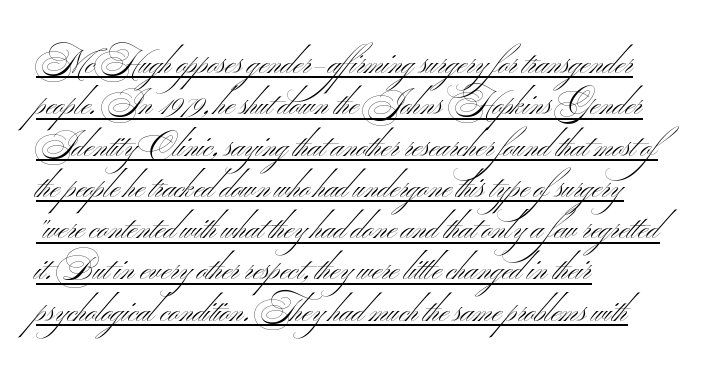
The image shows 32 px light, wide sans-serif type; set left-aligned, normal line spacing (1.29x), normal letter spacing, underlined; medium stroke contrast and a small x-height.
